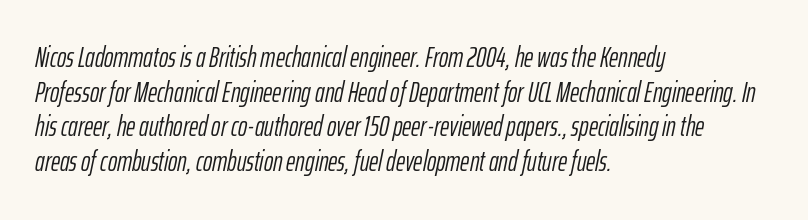
{"italic": "yes", "lean": "right", "slant_degrees": 12, "bold": "no", "weight": "light", "width": "condensed", "stroke_contrast": "low", "x_height": "medium", "monospaced": "no", "underline": "no", "align": "left", "line_spacing_ratio": 1.24, "letter_spacing": "normal", "letter_spacing_em": 0.0, "glyph_px": 28}
